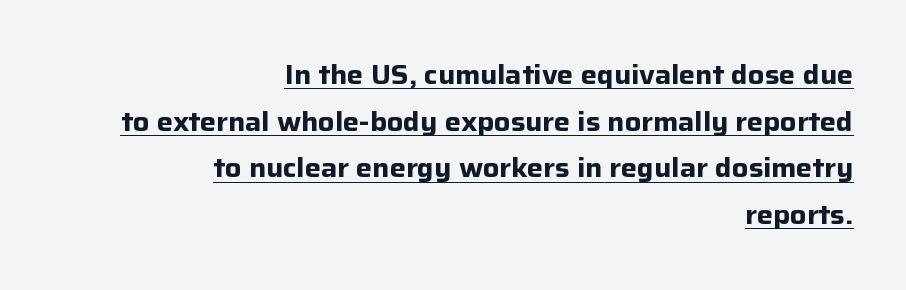
{"italic": "no", "bold": "yes", "underline": "yes", "align": "right", "line_spacing_ratio": 1.73, "letter_spacing": "normal", "letter_spacing_em": 0.0, "glyph_px": 27}
